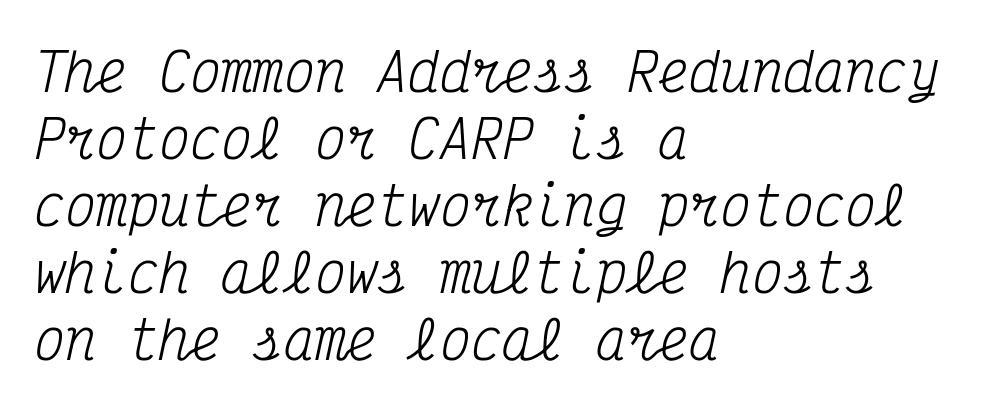
Q: Is the text bold? A: No.
Q: Is the text italic (slanted)? A: Yes, it leans right by about 12 degrees.
Q: Is the typeface a serif or a sans-serif typeface? A: Serif.
Q: Is the text underlined? A: No.
Q: How is the paragraph aligned? A: Left-aligned.
Q: Is the spacing between letters normal or unusually wide? A: Normal.
Q: Is the spacing between lines tight, normal or loose? A: Normal.
Q: Width (condensed, normal, or wide)? A: Condensed.
Q: Stroke contrast? A: Medium.
Q: x-height? A: Medium.
Q: Monospaced? A: Yes.
